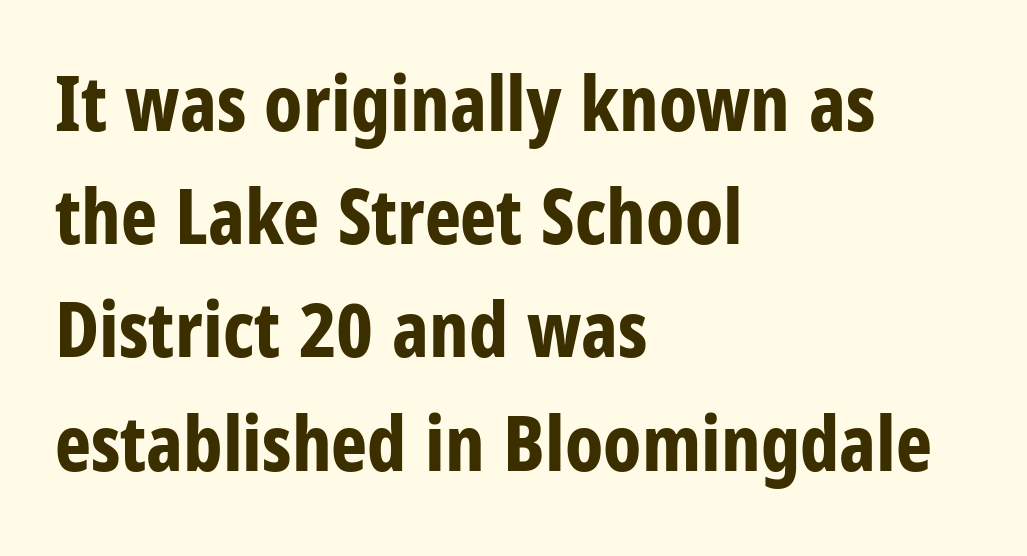
{"serif": "no", "italic": "no", "bold": "yes", "weight": "bold", "width": "condensed", "stroke_contrast": "low", "x_height": "large", "monospaced": "no", "underline": "no", "align": "left", "line_spacing": "normal", "line_spacing_ratio": 1.47, "letter_spacing": "normal", "letter_spacing_em": 0.0, "glyph_px": 77}
